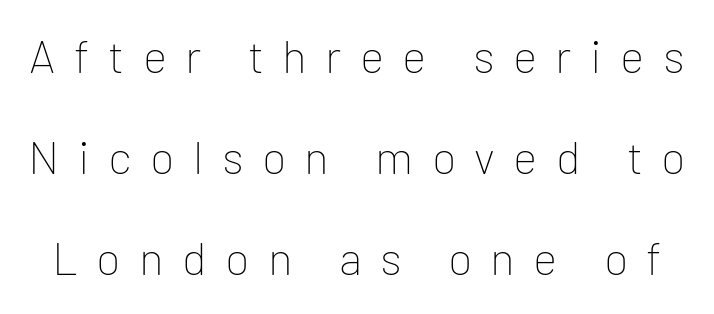
Q: Is the text bold? A: No.
Q: Is the text italic (slanted)? A: No, it is upright.
Q: Is the typeface a serif or a sans-serif typeface? A: Sans-serif.
Q: Is the text underlined? A: No.
Q: Is the spacing between letters normal or unusually wide? A: Unusually wide.
Q: Is the spacing between lines tight, normal or loose? A: Loose.
Q: Width (condensed, normal, or wide)? A: Normal.
Q: Stroke contrast? A: Low.
Q: x-height? A: Medium.
Q: Monospaced? A: No.
